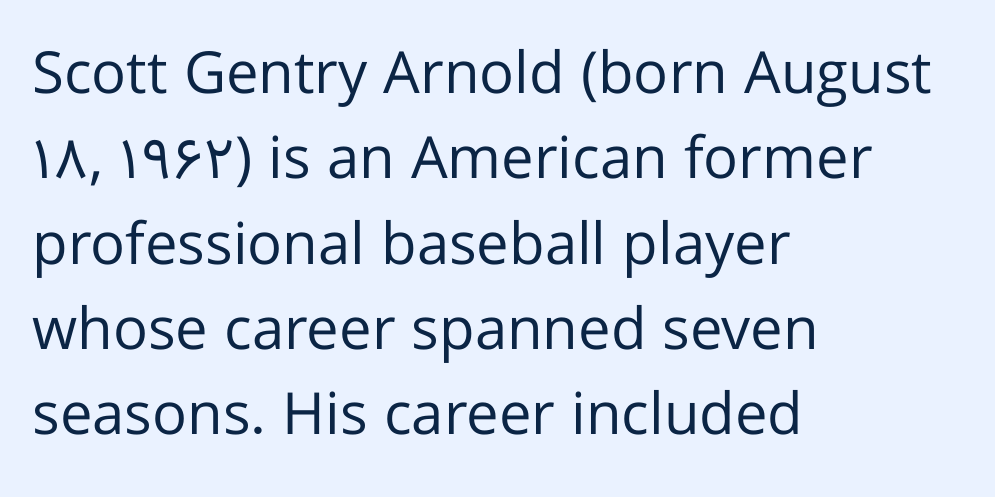
Q: Is the text bold? A: No.
Q: Is the text italic (slanted)? A: No, it is upright.
Q: Is the typeface a serif or a sans-serif typeface? A: Sans-serif.
Q: Is the text underlined? A: No.
Q: How is the paragraph aligned? A: Left-aligned.
Q: Is the spacing between letters normal or unusually wide? A: Normal.
Q: Is the spacing between lines tight, normal or loose? A: Normal.
Q: Width (condensed, normal, or wide)? A: Normal.
Q: Stroke contrast? A: Low.
Q: x-height? A: Medium.
Q: Monospaced? A: No.
